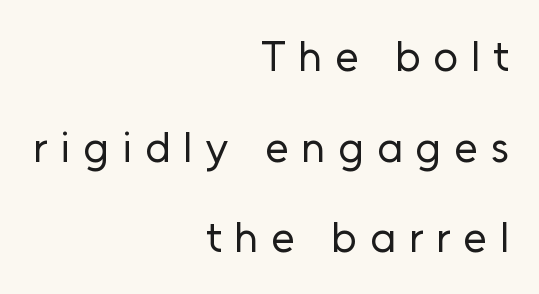
The image shows 43 px regular-weight sans-serif type, upright; set right-aligned, loose line spacing (2.11x), unusually wide letter spacing (+0.3 em), not underlined; low stroke contrast and a medium x-height.
